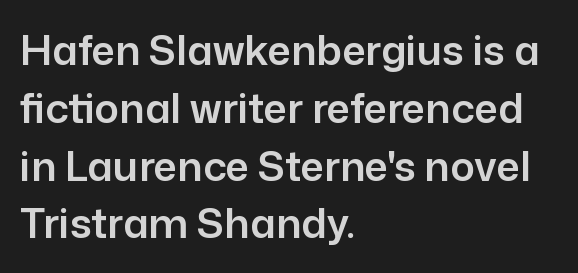
{"serif": "no", "italic": "no", "width": "normal", "stroke_contrast": "low", "x_height": "medium", "monospaced": "no", "underline": "no", "align": "left", "line_spacing": "normal", "line_spacing_ratio": 1.41, "letter_spacing": "normal", "letter_spacing_em": 0.0, "glyph_px": 41}
